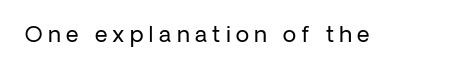
The image shows 22 px text type, upright; set unusually wide letter spacing (+0.24 em), not underlined.
